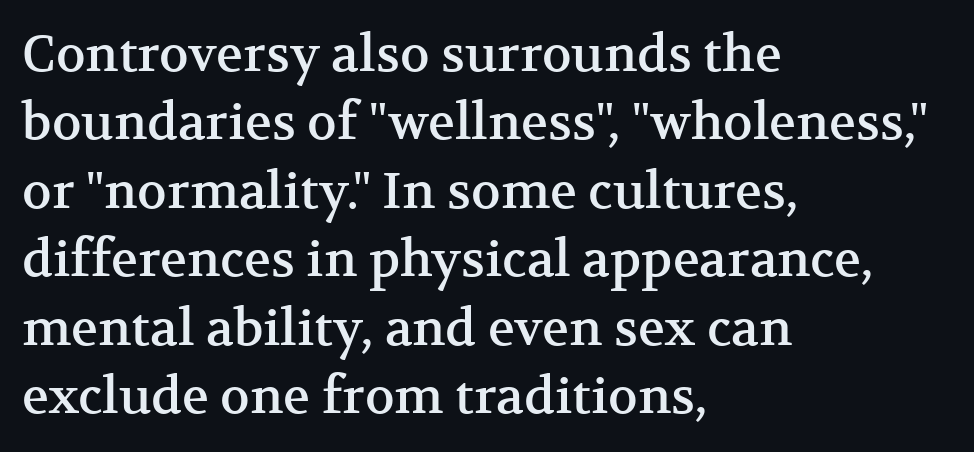
The image shows 50 px serif type, upright; set left-aligned, normal line spacing (1.37x), normal letter spacing, not underlined; medium stroke contrast and a medium x-height.
